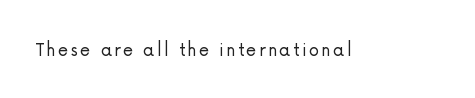
{"italic": "no", "bold": "no", "underline": "no", "glyph_px": 21}
